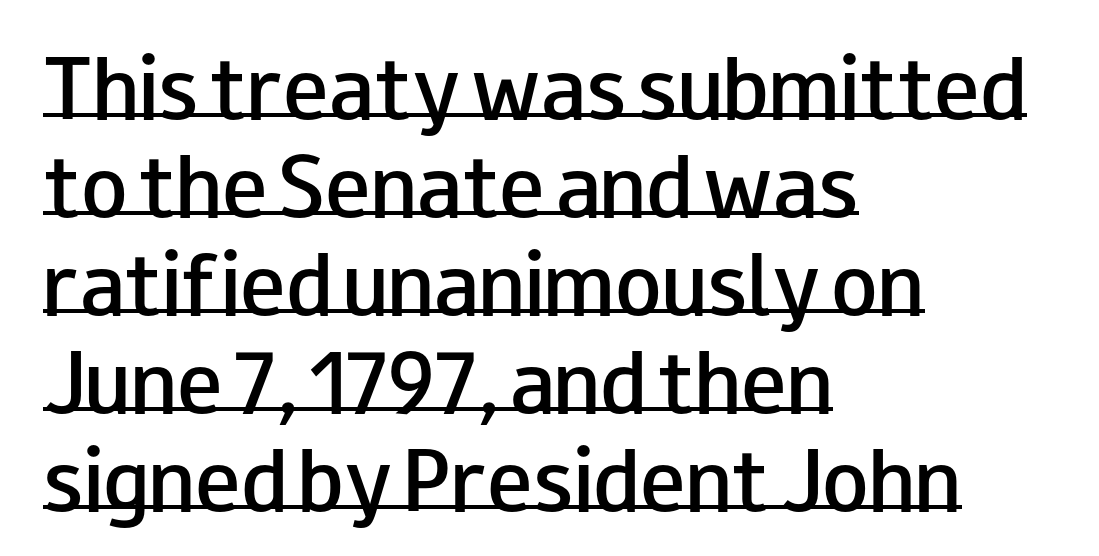
Q: Is the text bold? A: Semi-bold.
Q: Is the text italic (slanted)? A: No, it is upright.
Q: Is the typeface a serif or a sans-serif typeface? A: Sans-serif.
Q: Is the text underlined? A: Yes.
Q: How is the paragraph aligned? A: Left-aligned.
Q: Is the spacing between letters normal or unusually wide? A: Normal.
Q: Is the spacing between lines tight, normal or loose? A: Normal.
Q: Width (condensed, normal, or wide)? A: Wide.
Q: Stroke contrast? A: Low.
Q: x-height? A: Small.
Q: Monospaced? A: No.
